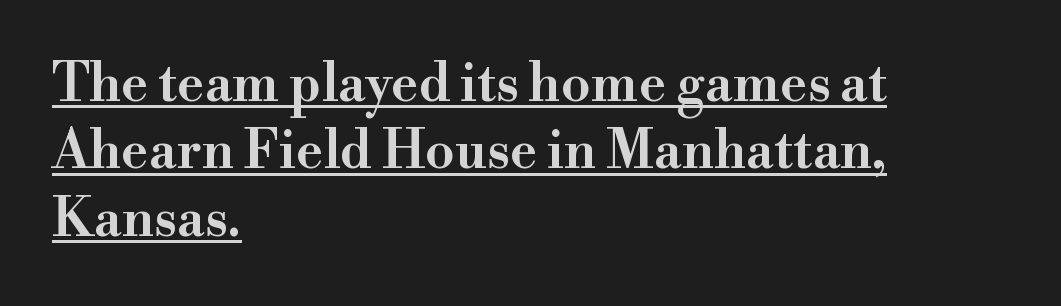
Q: Is the text bold? A: Semi-bold.
Q: Is the text italic (slanted)? A: No, it is upright.
Q: Is the typeface a serif or a sans-serif typeface? A: Serif.
Q: Is the text underlined? A: Yes.
Q: How is the paragraph aligned? A: Left-aligned.
Q: Is the spacing between letters normal or unusually wide? A: Normal.
Q: Is the spacing between lines tight, normal or loose? A: Normal.
Q: Width (condensed, normal, or wide)? A: Normal.
Q: Stroke contrast? A: High.
Q: x-height? A: Small.
Q: Monospaced? A: No.
